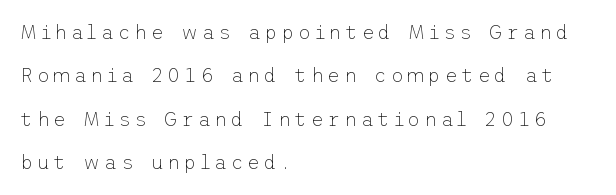
Q: Is the text bold? A: No.
Q: Is the text italic (slanted)? A: No, it is upright.
Q: Is the text underlined? A: No.
Q: How is the paragraph aligned? A: Left-aligned.
Q: Is the spacing between lines tight, normal or loose? A: Loose.
